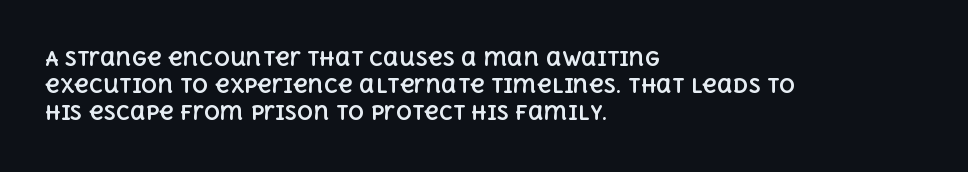
The image shows 20 px bold type, upright; set left-aligned, normal line spacing (1.36x), normal letter spacing, not underlined.
